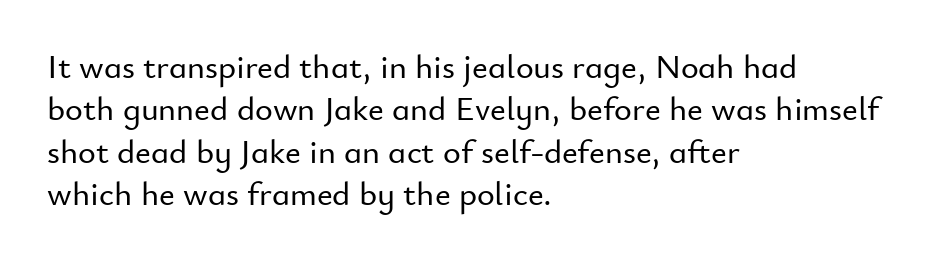
Q: Is the text italic (slanted)? A: No, it is upright.
Q: Is the typeface a serif or a sans-serif typeface? A: Sans-serif.
Q: Is the text underlined? A: No.
Q: How is the paragraph aligned? A: Left-aligned.
Q: Is the spacing between letters normal or unusually wide? A: Normal.
Q: Is the spacing between lines tight, normal or loose? A: Normal.
Q: Width (condensed, normal, or wide)? A: Normal.
Q: Stroke contrast? A: Low.
Q: x-height? A: Small.
Q: Monospaced? A: No.
